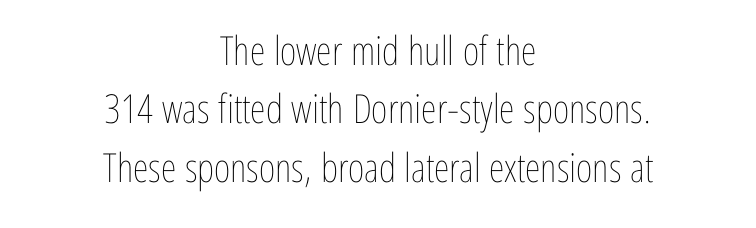
Standard letterfit; no display-style spreading of the glyphs. Rule under the text: the space is simply empty. Think of a printed novel: that variable character pitch is what you see here. Honestly, the row spacing looks completely unremarkable. Ink coverage per letter is moderate at most.
